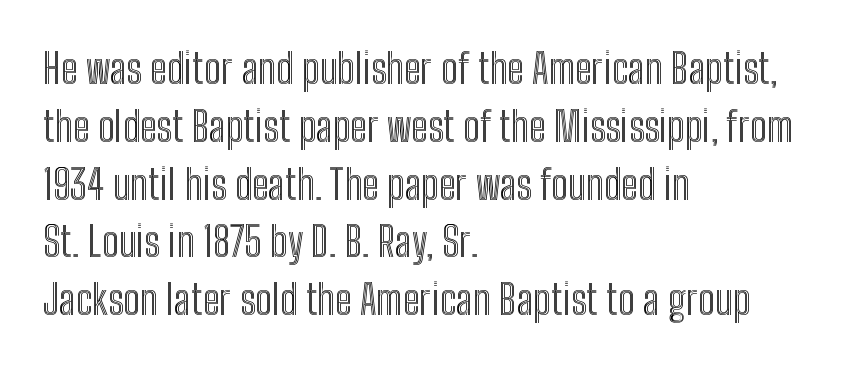
Horizontal alignment here is leftward, the default for most running prose. Varying glyph widths throughout — classic text-font behaviour. Each word holds together tightly as a unit, with standard inter-letter gaps. Rendered with straight, roman letterforms.
